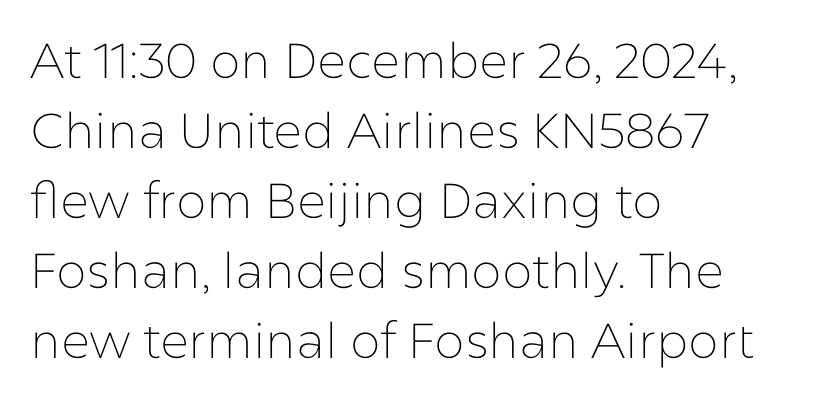
Q: Is the text bold? A: No.
Q: Is the text italic (slanted)? A: No, it is upright.
Q: Is the typeface a serif or a sans-serif typeface? A: Sans-serif.
Q: Is the text underlined? A: No.
Q: How is the paragraph aligned? A: Left-aligned.
Q: Is the spacing between letters normal or unusually wide? A: Normal.
Q: Is the spacing between lines tight, normal or loose? A: Normal.
Q: Width (condensed, normal, or wide)? A: Normal.
Q: Stroke contrast? A: Low.
Q: x-height? A: Medium.
Q: Monospaced? A: No.
